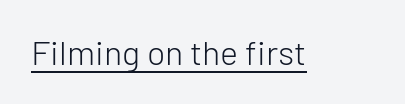
Q: Is the text bold? A: No.
Q: Is the text italic (slanted)? A: No, it is upright.
Q: Is the typeface a serif or a sans-serif typeface? A: Sans-serif.
Q: Is the text underlined? A: Yes.
Q: Is the spacing between letters normal or unusually wide? A: Normal.
Q: Width (condensed, normal, or wide)? A: Normal.
Q: Stroke contrast? A: Low.
Q: x-height? A: Medium.
Q: Monospaced? A: No.
